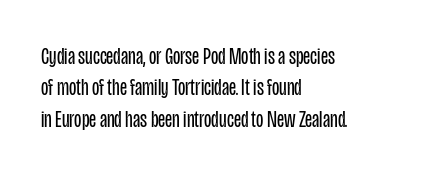
What stands out about the letter spacing? Nothing — it is the standard amount. Unmarked baselines from the first word to the last. The rendering anchors every line to the left-hand side. Regarding leading, the lines here are spaced in the standard way. Compared with a typical body face, this is equally light or lighter still. In terms of posture, this sample is upright.
